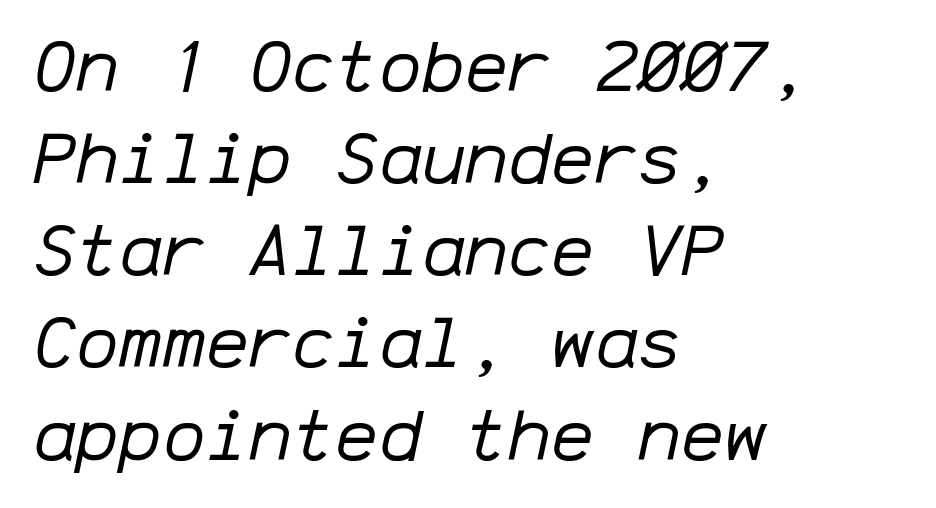
The cut favours lightness, reaching ordinary text weight at its darkest. These lines sit exactly where default settings would place them. One-word summary of the alignment: left. If you drew a line through each stem, it would be angled.
